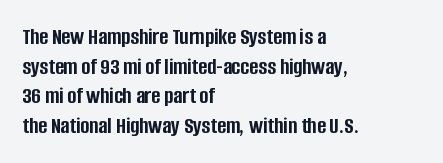
Nobody drew a line under any word here. The lettering stays uniformly vertical, giving the passage a roman look. Each word holds together tightly as a unit, with standard inter-letter gaps. A student would call this left alignment; a typographer would say flush left, rag right. Typographic density is high because the face is bold.
